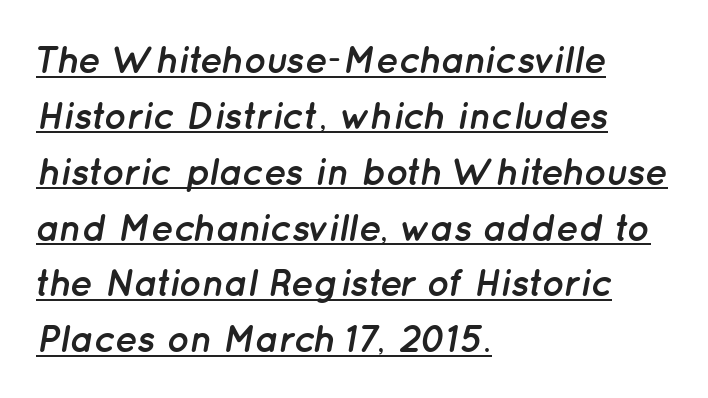
This sample uses plain, unmodified letter spacing. The font's italic variant was chosen for this text. Each letter keeps its own natural width here, so spacing adapts to shape. Descenders here cross a horizontal rule under the line.
